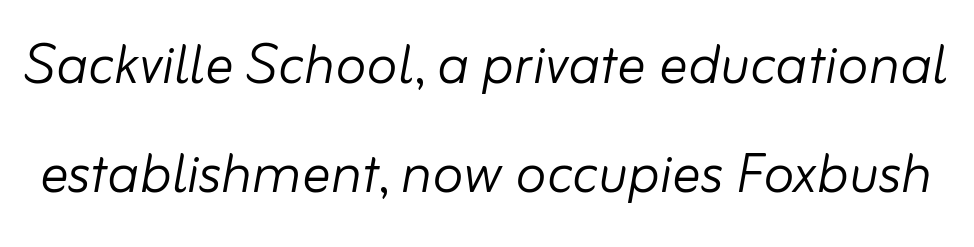
Regarding leading, the lines here are spaced in the standard way. The characters are drawn with everyday or finer stroke widths. Clear beneath every line of the passage. You could not count columns in this text — the font is proportionally spaced.
